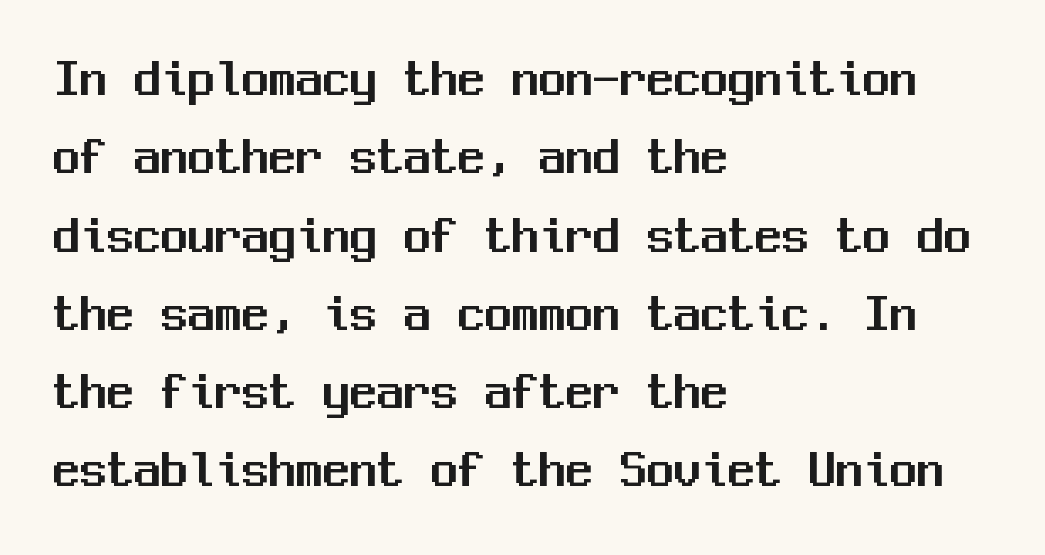
Leading matches the norm, producing a regular column. To sum up the face: it is a sans, with no serifs. The gaps between neighbouring characters are ordinary and unremarkable. Compared with a centered layout, this one pins lines to the left instead. The letters stand upright; this is a roman face.
